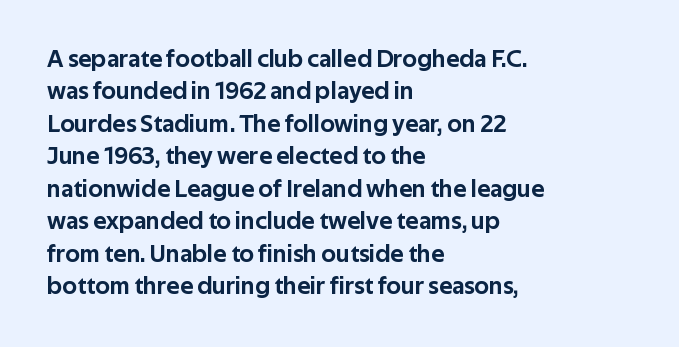
{"italic": "no", "underline": "no", "align": "left", "line_spacing": "normal", "line_spacing_ratio": 1.3, "letter_spacing": "normal", "letter_spacing_em": 0.0, "glyph_px": 25}
